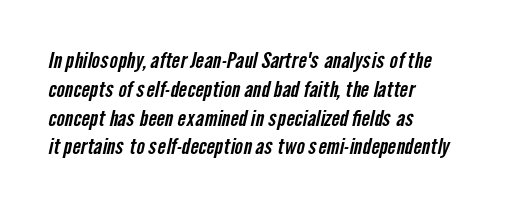
The image shows 22 px text type; set left-aligned, normal line spacing (1.31x), normal letter spacing, not underlined.
